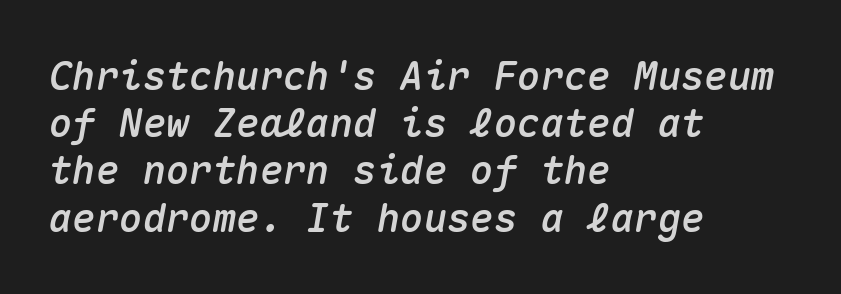
Q: Is the text italic (slanted)? A: Yes, it leans right by about 10 degrees.
Q: Is the text underlined? A: No.
Q: How is the paragraph aligned? A: Left-aligned.
Q: Is the spacing between letters normal or unusually wide? A: Normal.
Q: Width (condensed, normal, or wide)? A: Normal.
Q: Stroke contrast? A: Medium.
Q: x-height? A: Medium.
Q: Monospaced? A: Yes.
